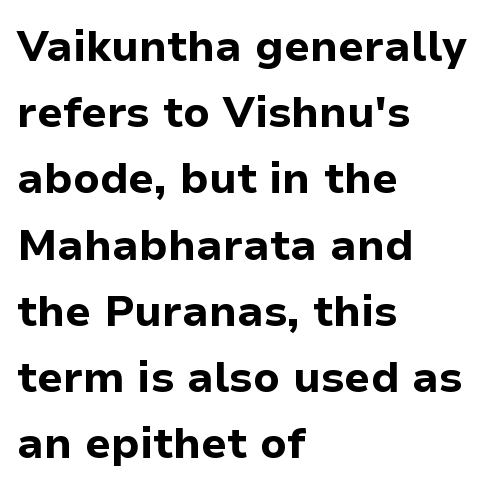
{"serif": "no", "italic": "no", "bold": "yes", "weight": "bold", "width": "normal", "stroke_contrast": "low", "x_height": "medium", "monospaced": "no", "underline": "no", "align": "left", "line_spacing": "normal", "line_spacing_ratio": 1.54, "letter_spacing": "normal", "letter_spacing_em": 0.0, "glyph_px": 43}
